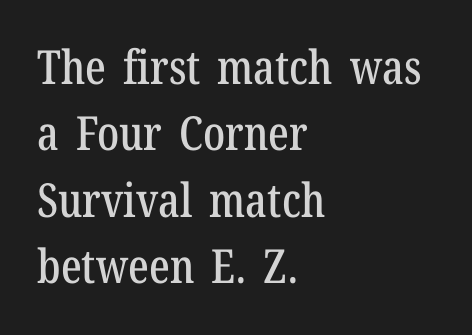
Q: Is the text italic (slanted)? A: No, it is upright.
Q: Is the typeface a serif or a sans-serif typeface? A: Serif.
Q: Is the text underlined? A: No.
Q: How is the paragraph aligned? A: Left-aligned.
Q: Is the spacing between letters normal or unusually wide? A: Normal.
Q: Is the spacing between lines tight, normal or loose? A: Normal.
Q: Width (condensed, normal, or wide)? A: Condensed.
Q: Stroke contrast? A: Low.
Q: x-height? A: Medium.
Q: Monospaced? A: No.
